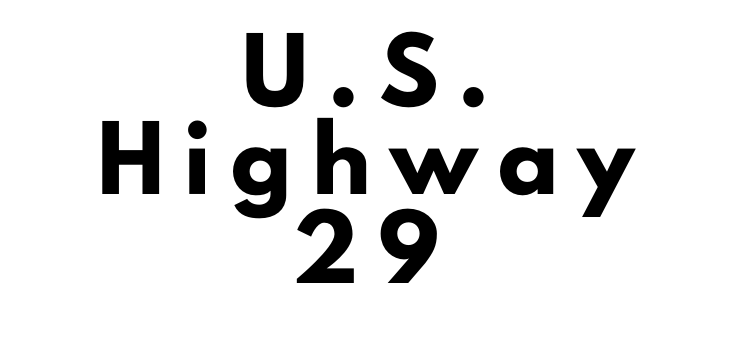
The image shows 59 px heavy sans-serif type, upright; set centered, normal line spacing (1.5x), unusually wide letter spacing (+0.34 em), not underlined; low stroke contrast and a small x-height.
